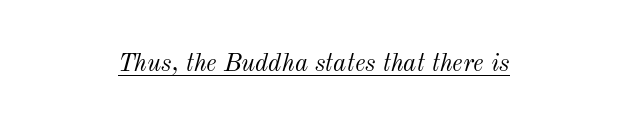
Q: Is the text bold? A: No.
Q: Is the text italic (slanted)? A: Yes, it leans right by about 12 degrees.
Q: Is the text underlined? A: Yes.
Q: How is the paragraph aligned? A: Centered.
Q: Is the spacing between letters normal or unusually wide? A: Normal.
